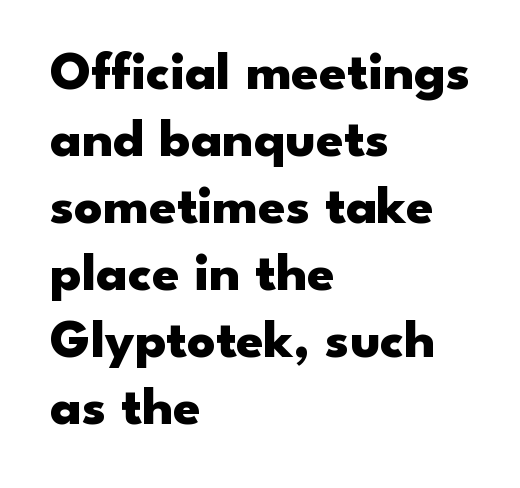
The image shows 55 px heavy, wide sans-serif type, upright; set left-aligned, line spacing 1.22x, normal letter spacing, not underlined; low stroke contrast and a small x-height.
